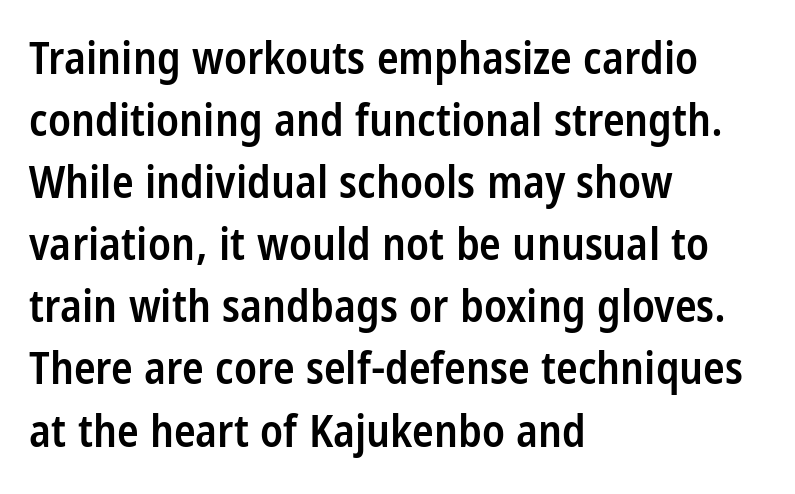
The image shows 45 px semibold, condensed sans-serif type, upright; set left-aligned, normal line spacing (1.38x), normal letter spacing, not underlined; low stroke contrast and a large x-height.
